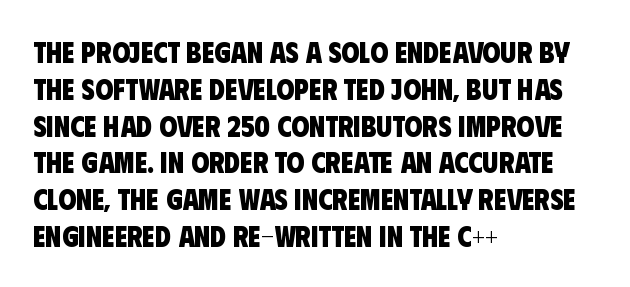
Note: no serifs on the glyphs. Look at the tracking — it's just the regular setting, nothing added. Plain, unruled lines of type. Where is the straight margin? On the left. Horizontal bands of white between lines are of average thickness. The letters advance in unequal steps, a hallmark of proportional type.
